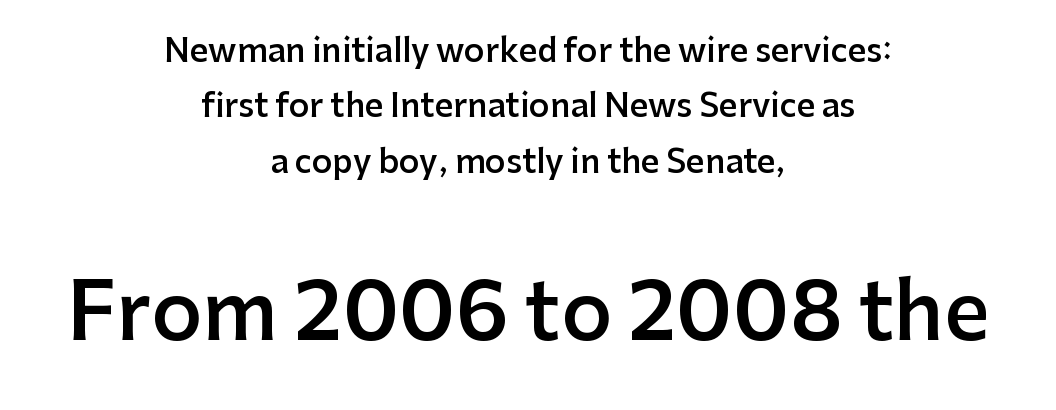
Q: Is the text bold? A: Semi-bold.
Q: Is the text italic (slanted)? A: No, it is upright.
Q: Is the typeface a serif or a sans-serif typeface? A: Sans-serif.
Q: Is the text underlined? A: No.
Q: How is the paragraph aligned? A: Centered.
Q: Is the spacing between letters normal or unusually wide? A: Normal.
Q: Which block of text is set in a larger size, the first (top) or the second (bottom)? A: The second (bottom) one.
Q: Width (condensed, normal, or wide)? A: Normal.
Q: Stroke contrast? A: Low.
Q: x-height? A: Medium.
Q: Monospaced? A: No.
